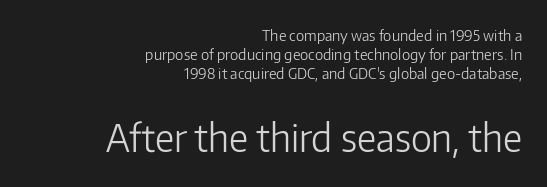
Q: Is the text bold? A: No.
Q: Is the text italic (slanted)? A: No, it is upright.
Q: Is the typeface a serif or a sans-serif typeface? A: Sans-serif.
Q: Is the text underlined? A: No.
Q: How is the paragraph aligned? A: Right-aligned.
Q: Is the spacing between letters normal or unusually wide? A: Normal.
Q: Is the spacing between lines tight, normal or loose? A: Normal.
Q: Which block of text is set in a larger size, the first (top) or the second (bottom)? A: The second (bottom) one.
Q: Width (condensed, normal, or wide)? A: Normal.
Q: Stroke contrast? A: Low.
Q: x-height? A: Medium.
Q: Monospaced? A: No.
